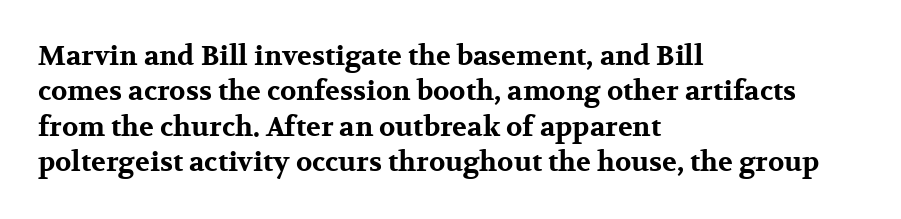
Q: Is the text bold? A: Yes.
Q: Is the text italic (slanted)? A: No, it is upright.
Q: Is the text underlined? A: No.
Q: How is the paragraph aligned? A: Left-aligned.
Q: Is the spacing between letters normal or unusually wide? A: Normal.
Q: Is the spacing between lines tight, normal or loose? A: Normal.
